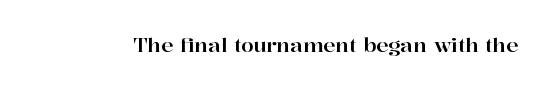
{"italic": "no", "underline": "no", "letter_spacing": "normal", "letter_spacing_em": 0.0, "glyph_px": 20}
